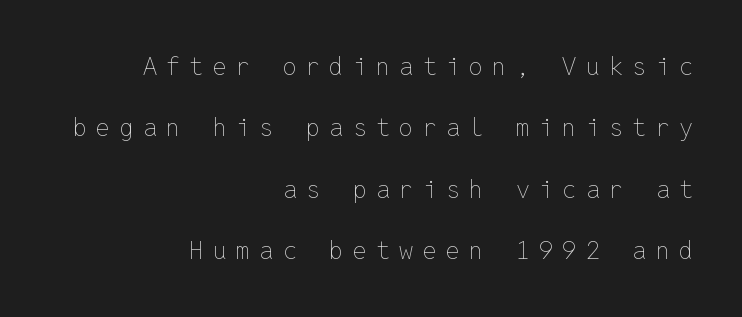
On a weight scale, this lands at 450 or below. Visually the block forms a straight wall on the right and a jagged coastline on the left. Posture: vertical. The rendering uses a large line-height, opening up the rows. The area under the type is left untouched. These lines have a slow, spaced-out rhythm from letter to letter.
